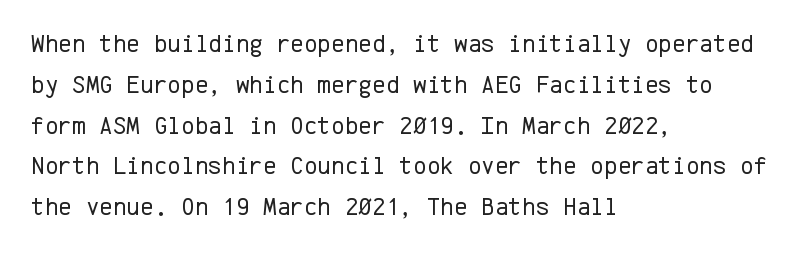
The image shows 26 px text type, upright; set left-aligned, normal line spacing (1.57x), normal letter spacing, not underlined.
